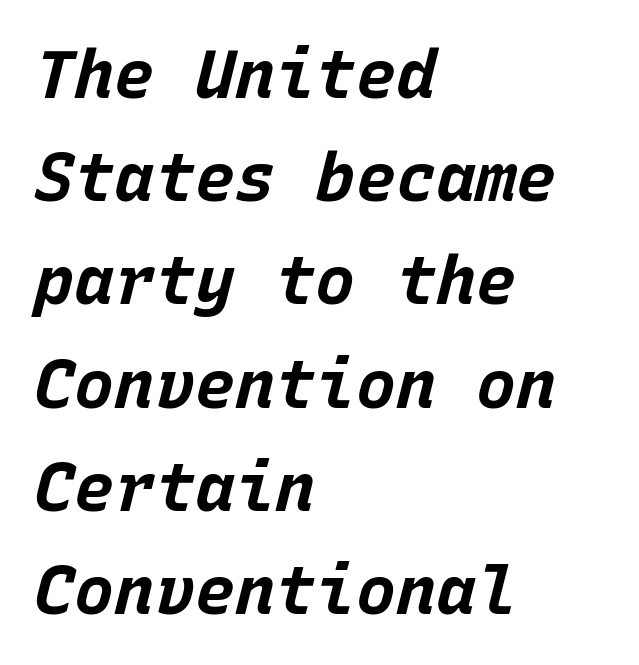
{"italic": "yes", "lean": "right", "slant_degrees": 15, "bold": "yes", "weight": "bold", "width": "normal", "stroke_contrast": "low", "x_height": "large", "monospaced": "yes", "underline": "no", "align": "left", "line_spacing": "normal", "line_spacing_ratio": 1.54, "letter_spacing": "normal", "letter_spacing_em": 0.0, "glyph_px": 67}
